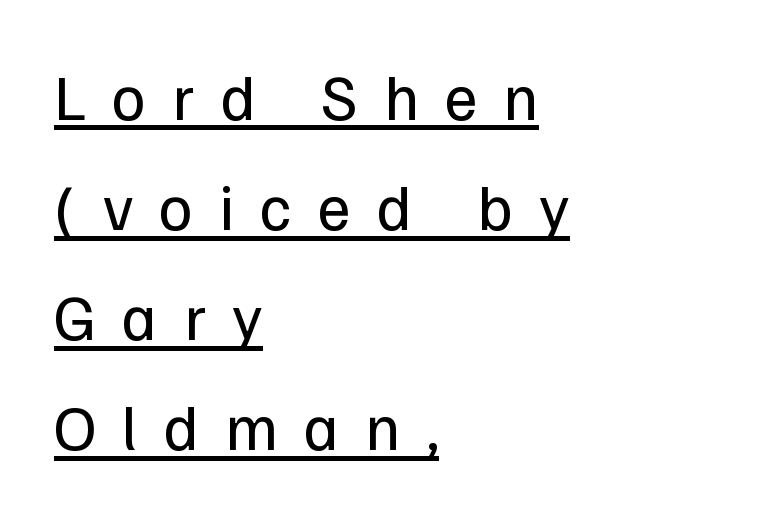
You could not count columns in this text — the font is proportionally spaced. This rendering features underlined lettering. Summary of weight: not heavy and not bold. Short and long lines alike share a common starting point at left.
